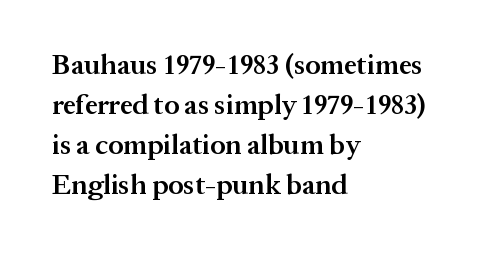
{"serif": "yes", "italic": "no", "bold": "semi", "weight": "semibold", "width": "normal", "stroke_contrast": "medium", "x_height": "medium", "monospaced": "no", "underline": "no", "align": "left", "line_spacing": "normal", "line_spacing_ratio": 1.43, "letter_spacing": "normal", "letter_spacing_em": 0.0, "glyph_px": 28}
